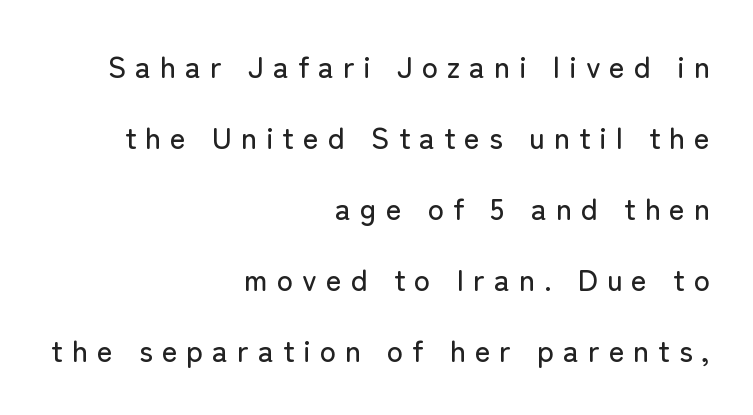
Q: Is the text italic (slanted)? A: No, it is upright.
Q: Is the typeface a serif or a sans-serif typeface? A: Sans-serif.
Q: Is the text underlined? A: No.
Q: How is the paragraph aligned? A: Right-aligned.
Q: Is the spacing between letters normal or unusually wide? A: Unusually wide.
Q: Is the spacing between lines tight, normal or loose? A: Loose.
Q: Width (condensed, normal, or wide)? A: Normal.
Q: Stroke contrast? A: Low.
Q: x-height? A: Medium.
Q: Monospaced? A: No.
